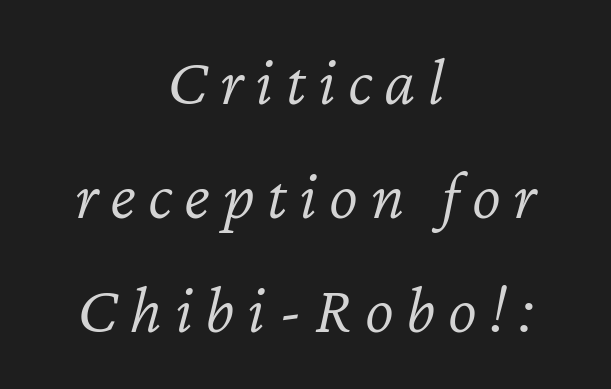
{"italic": "yes", "lean": "right", "slant_degrees": 12, "bold": "no", "weight": "light", "width": "normal", "stroke_contrast": "low", "x_height": "medium", "monospaced": "no", "underline": "no", "align": "center", "line_spacing": "normal", "line_spacing_ratio": 1.65, "glyph_px": 69}
